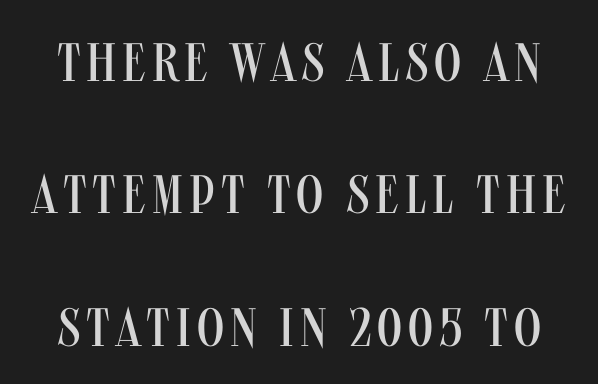
The image shows 54 px regular-weight, condensed sans-serif type, upright; set loose line spacing (2.45x), not underlined; medium stroke contrast and a large x-height.
